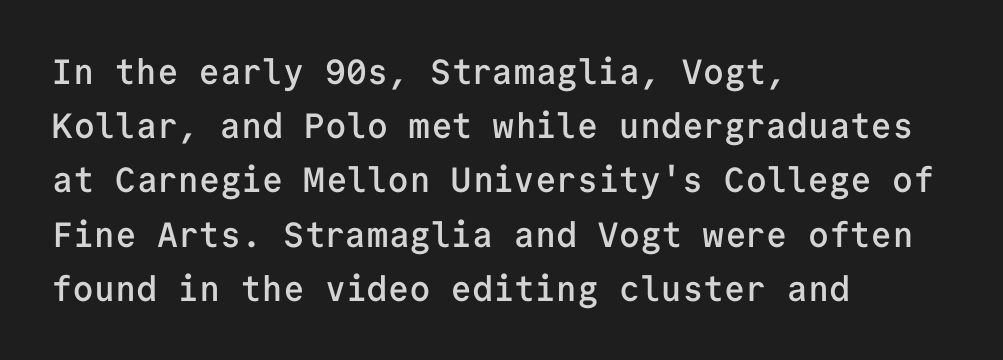
{"serif": "no", "italic": "no", "bold": "semi", "weight": "semibold", "width": "normal", "stroke_contrast": "low", "x_height": "medium", "monospaced": "yes", "underline": "no", "align": "left", "line_spacing": "normal", "line_spacing_ratio": 1.55, "letter_spacing": "normal", "letter_spacing_em": 0.0, "glyph_px": 35}
